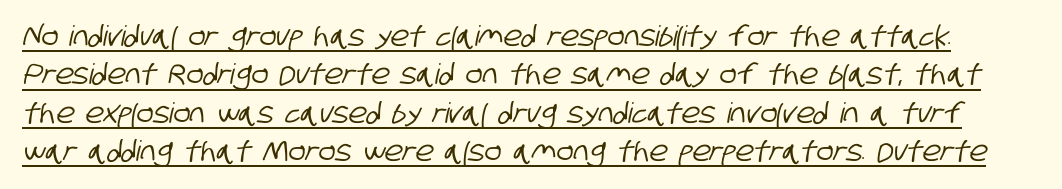
{"serif": "no", "width": "condensed", "stroke_contrast": "low", "x_height": "large", "monospaced": "no", "underline": "yes", "line_spacing": "normal", "line_spacing_ratio": 1.37, "letter_spacing": "normal", "letter_spacing_em": 0.0, "glyph_px": 28}
